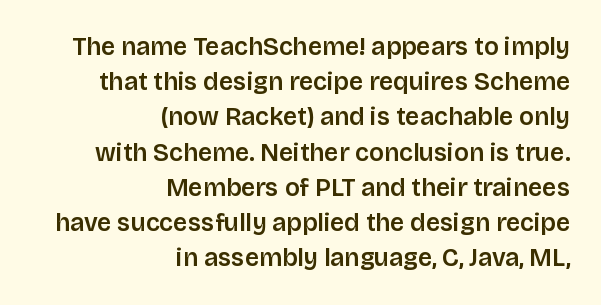
The image shows 25 px text type, upright; set right-aligned, normal line spacing (1.41x), normal letter spacing, not underlined.
